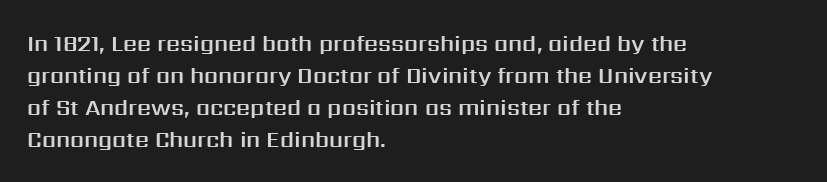
The image shows 22 px text type, upright; set left-aligned, normal line spacing (1.45x), normal letter spacing, not underlined.
